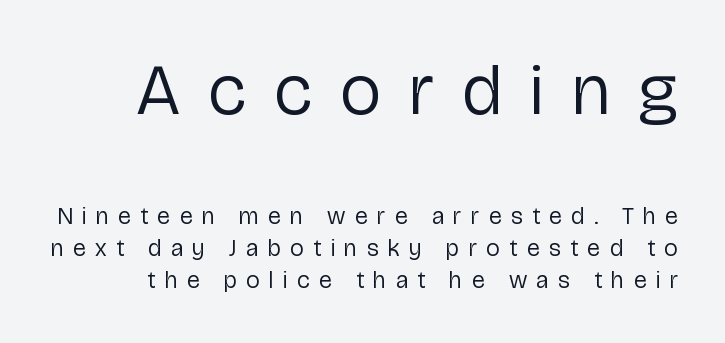
{"serif": "no", "italic": "no", "bold": "no", "weight": "regular", "width": "normal", "stroke_contrast": "low", "x_height": "medium", "monospaced": "no", "underline": "no", "line_spacing": "normal", "line_spacing_ratio": 1.34, "letter_spacing": "wide", "letter_spacing_em": 0.39, "larger_block": "first", "size_ratio": 3.0, "glyph_px": 72}
